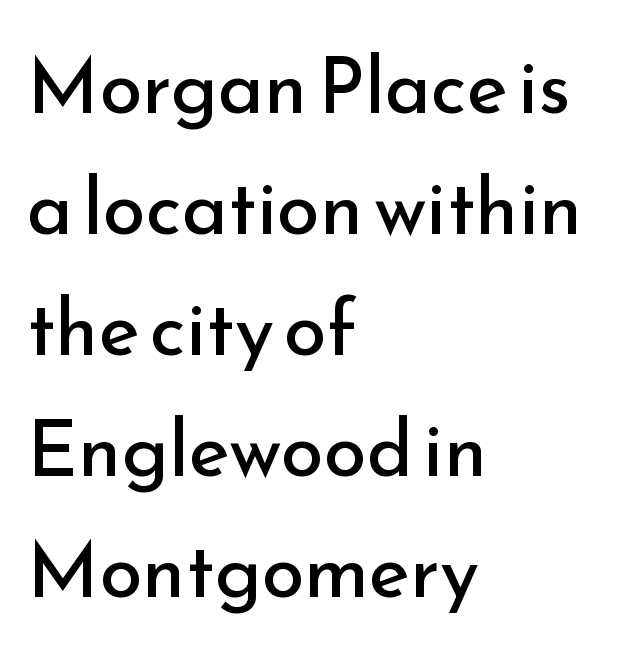
{"serif": "no", "italic": "no", "bold": "no", "weight": "regular", "width": "normal", "stroke_contrast": "low", "x_height": "small", "monospaced": "no", "underline": "no", "align": "left", "line_spacing": "normal", "line_spacing_ratio": 1.55, "letter_spacing": "normal", "letter_spacing_em": 0.0, "glyph_px": 78}
